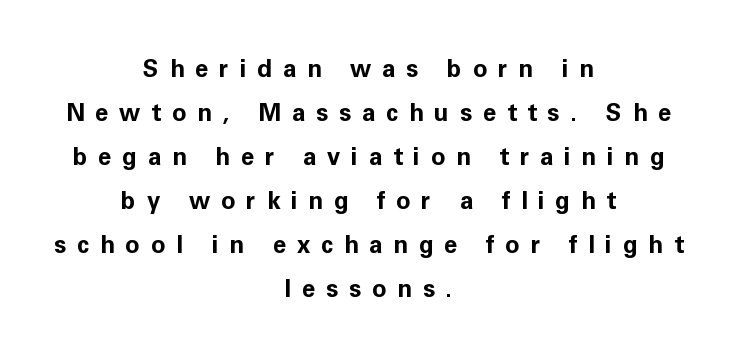
The image shows 24 px bold type, upright; set centered, line spacing 1.83x, unusually wide letter spacing (+0.45 em), not underlined.
